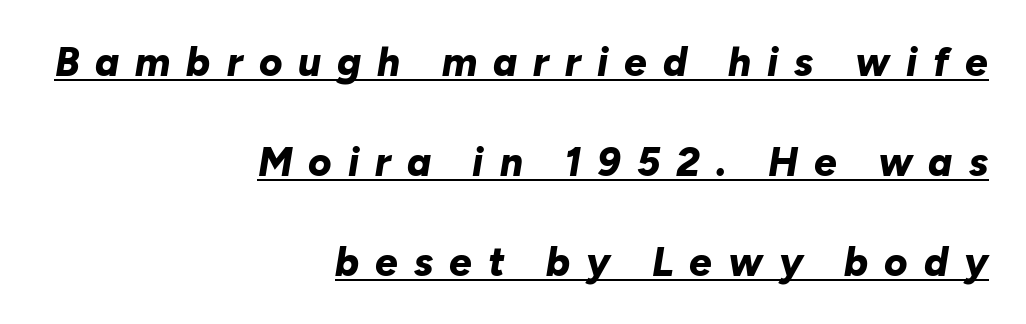
The image shows 40 px bold type, italic (leaning right); set right-aligned, loose line spacing (2.5x), unusually wide letter spacing (+0.4 em), underlined; low stroke contrast and a medium x-height.
